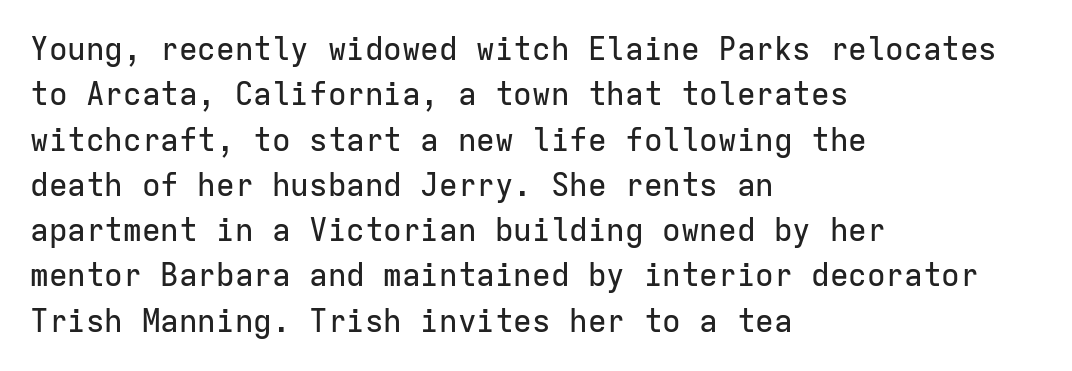
Rule under the text: the space is simply empty. The lines are quadded left. The letters stand upright; this is a roman face. The horizontal fit of the characters is conventional and even.
